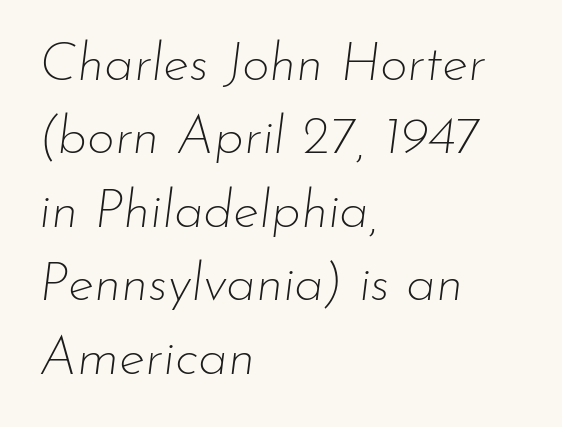
Letter spacing: default. The text block is weighted toward the left margin, trailing off unevenly rightward. Varying glyph widths throughout — classic text-font behaviour. Each new line begins a customary step beneath the previous one.
